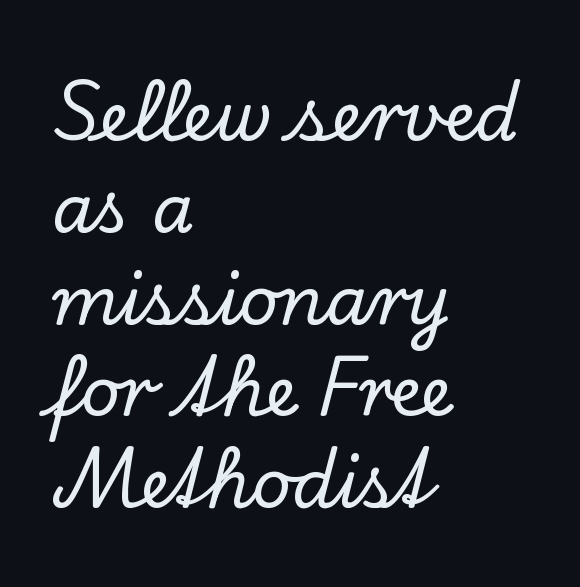
{"serif": "yes", "width": "normal", "stroke_contrast": "low", "x_height": "small", "monospaced": "no", "underline": "no", "align": "left", "line_spacing": "normal", "line_spacing_ratio": 1.35, "letter_spacing": "normal", "letter_spacing_em": 0.0, "glyph_px": 68}
